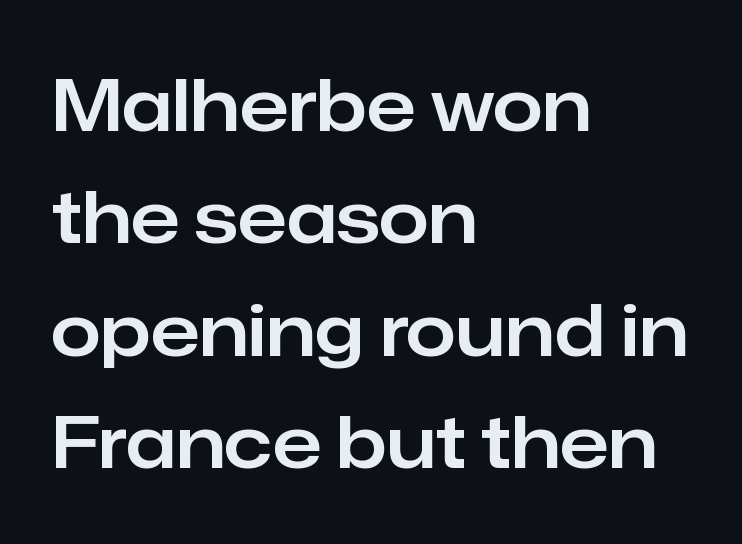
{"serif": "no", "italic": "no", "width": "normal", "stroke_contrast": "low", "x_height": "medium", "monospaced": "no", "underline": "no", "align": "left", "line_spacing": "normal", "line_spacing_ratio": 1.56, "letter_spacing": "normal", "letter_spacing_em": 0.0, "glyph_px": 72}
